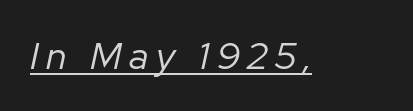
Q: Is the text bold? A: No.
Q: Is the text italic (slanted)? A: Yes, it leans right by about 12 degrees.
Q: Is the text underlined? A: Yes.
Q: Is the spacing between letters normal or unusually wide? A: Unusually wide.
Q: Width (condensed, normal, or wide)? A: Normal.
Q: Stroke contrast? A: Low.
Q: x-height? A: Medium.
Q: Monospaced? A: No.
